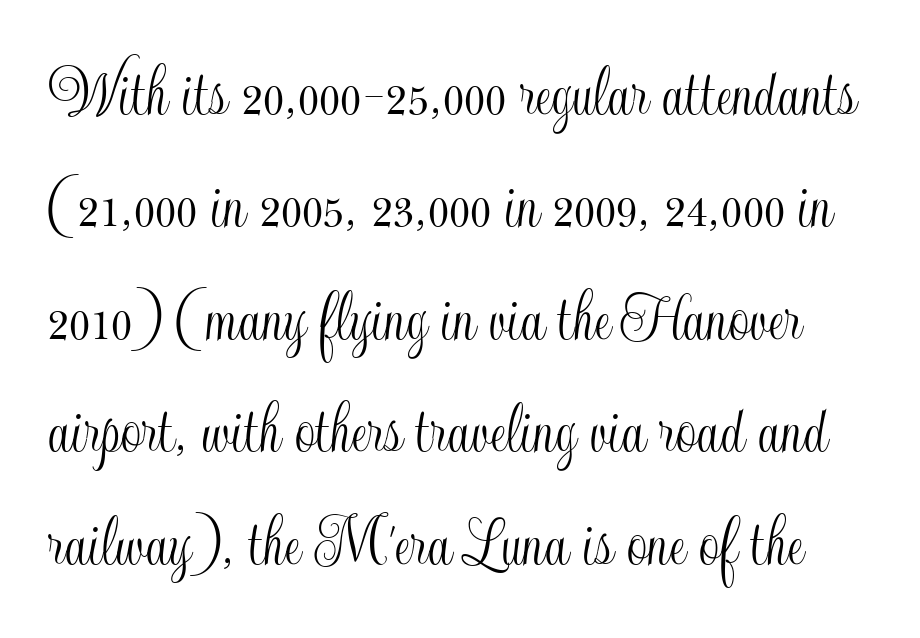
{"width": "condensed", "x_height": "small", "monospaced": "no", "underline": "no", "line_spacing": "normal", "line_spacing_ratio": 1.54, "letter_spacing": "normal", "letter_spacing_em": 0.0, "glyph_px": 73}
